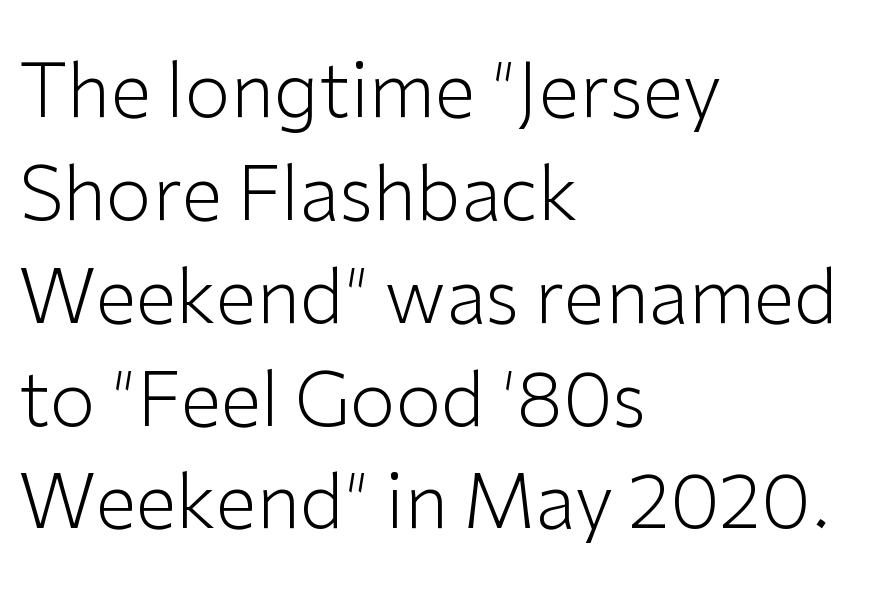
Q: Is the text bold? A: No.
Q: Is the text italic (slanted)? A: No, it is upright.
Q: Is the typeface a serif or a sans-serif typeface? A: Sans-serif.
Q: Is the text underlined? A: No.
Q: How is the paragraph aligned? A: Left-aligned.
Q: Is the spacing between letters normal or unusually wide? A: Normal.
Q: Is the spacing between lines tight, normal or loose? A: Normal.
Q: Width (condensed, normal, or wide)? A: Normal.
Q: Stroke contrast? A: Low.
Q: x-height? A: Medium.
Q: Monospaced? A: No.
